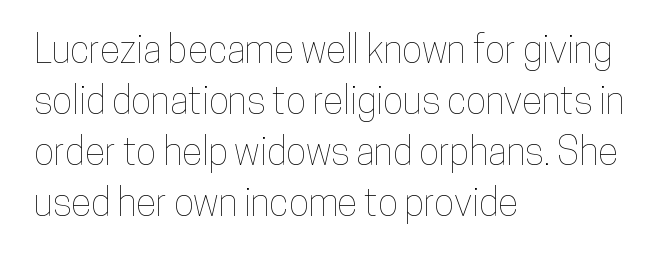
{"italic": "no", "width": "condensed", "stroke_contrast": "low", "x_height": "medium", "monospaced": "no", "underline": "no", "align": "left", "line_spacing": "normal", "line_spacing_ratio": 1.34, "letter_spacing": "normal", "letter_spacing_em": 0.0, "glyph_px": 38}
